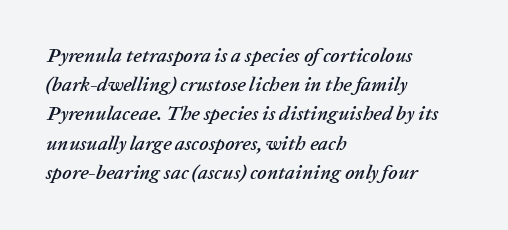
{"italic": "yes", "lean": "right", "slant_degrees": 20, "underline": "no", "align": "left", "line_spacing": "normal", "line_spacing_ratio": 1.46, "letter_spacing": "normal", "letter_spacing_em": 0.0, "glyph_px": 20}
